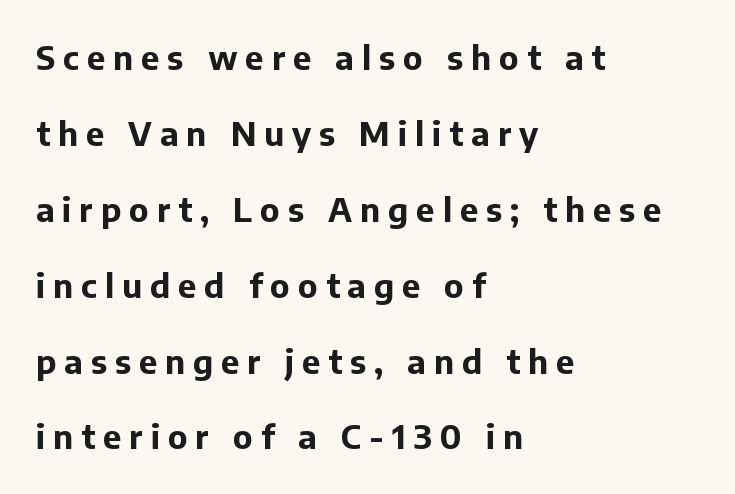
The rendering anchors every line to the left-hand side. There is plenty of visible air inserted between adjacent glyphs. Is there any slant? The stems are plumb. The passage shown is emphatically bold. Descenders hang freely into open space. Spacing verdict: proportional, widths tailored to each character.
